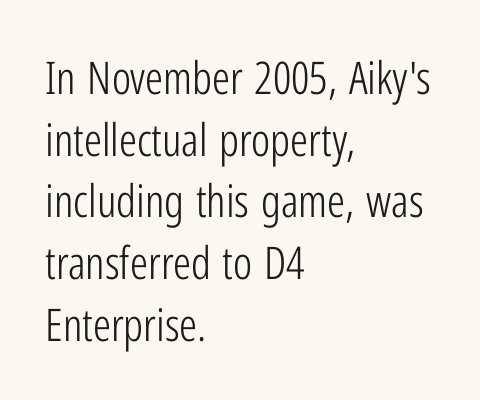
The image shows 45 px light, condensed sans-serif type, upright; set left-aligned, normal line spacing (1.37x), normal letter spacing, not underlined; low stroke contrast and a medium x-height.
